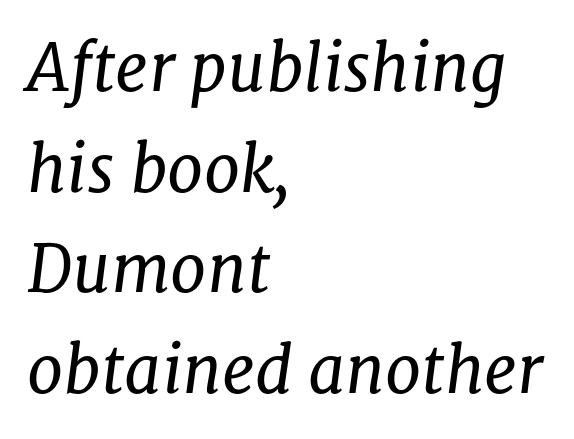
{"serif": "yes", "italic": "yes", "lean": "right", "slant_degrees": 8, "bold": "no", "weight": "regular", "width": "normal", "stroke_contrast": "low", "x_height": "medium", "monospaced": "no", "underline": "no", "align": "left", "line_spacing": "normal", "line_spacing_ratio": 1.55, "letter_spacing": "normal", "letter_spacing_em": 0.0, "glyph_px": 65}
